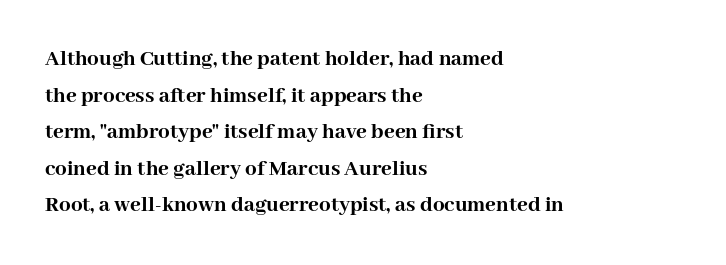
Q: Is the text bold? A: Yes.
Q: Is the text italic (slanted)? A: No, it is upright.
Q: Is the text underlined? A: No.
Q: How is the paragraph aligned? A: Left-aligned.
Q: Is the spacing between letters normal or unusually wide? A: Normal.
Q: Is the spacing between lines tight, normal or loose? A: Normal.
